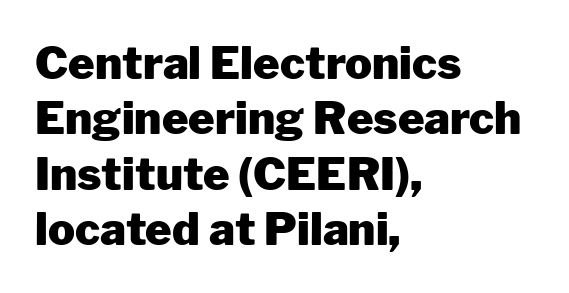
The image shows 45 px heavy sans-serif type, upright; set left-aligned, line spacing 1.23x, normal letter spacing, not underlined; low stroke contrast and a medium x-height.
